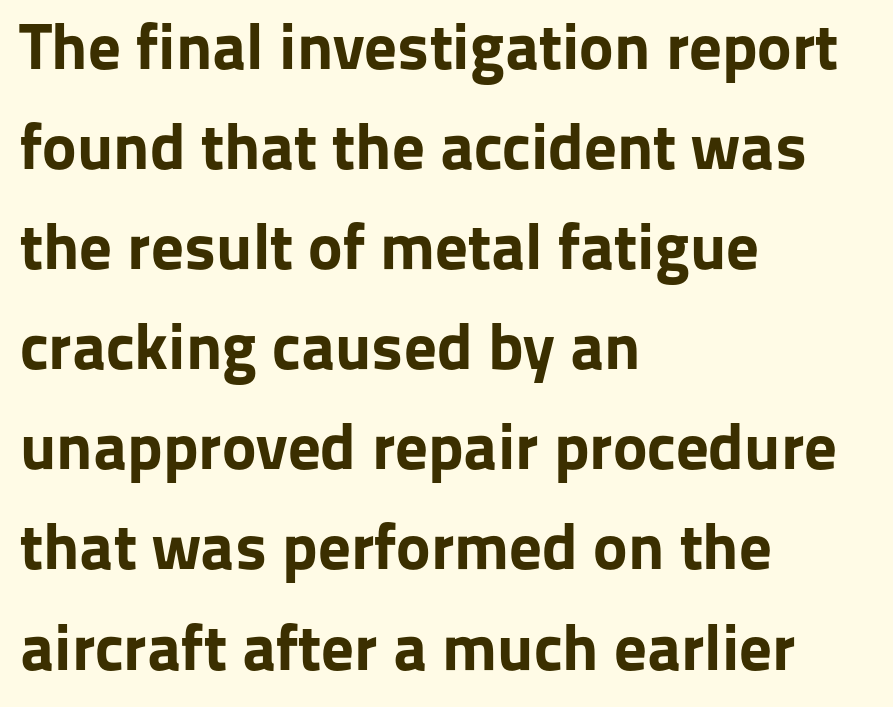
Q: Is the text bold? A: Yes.
Q: Is the text italic (slanted)? A: No, it is upright.
Q: Is the typeface a serif or a sans-serif typeface? A: Sans-serif.
Q: Is the text underlined? A: No.
Q: How is the paragraph aligned? A: Left-aligned.
Q: Is the spacing between letters normal or unusually wide? A: Normal.
Q: Is the spacing between lines tight, normal or loose? A: Normal.
Q: Width (condensed, normal, or wide)? A: Normal.
Q: Stroke contrast? A: Low.
Q: x-height? A: Medium.
Q: Monospaced? A: No.
